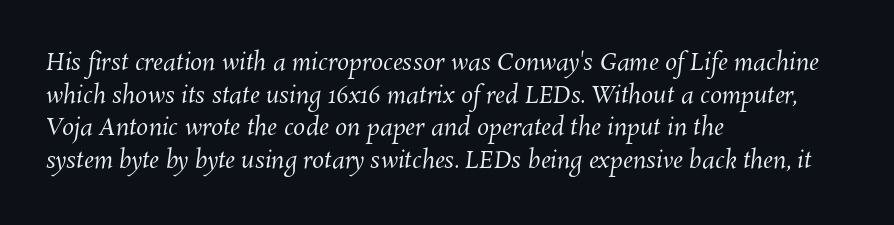
The image shows 24 px text type; set left-aligned, normal line spacing (1.36x), normal letter spacing, not underlined.
